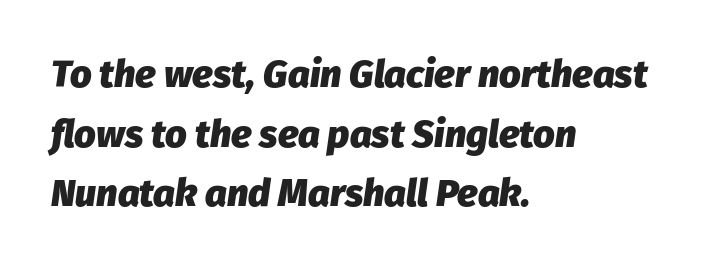
{"italic": "yes", "lean": "right", "slant_degrees": 8, "bold": "yes", "weight": "heavy", "width": "normal", "stroke_contrast": "low", "x_height": "medium", "monospaced": "no", "underline": "no", "align": "left", "line_spacing": "normal", "line_spacing_ratio": 1.57, "letter_spacing": "normal", "letter_spacing_em": 0.0, "glyph_px": 38}
